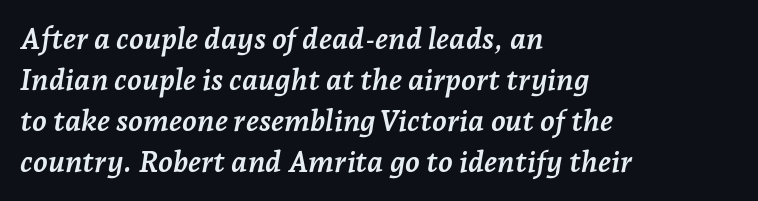
The image shows 30 px semibold serif type, italic (leaning right); set left-aligned, normal line spacing (1.37x), normal letter spacing, not underlined; low stroke contrast and a medium x-height.
